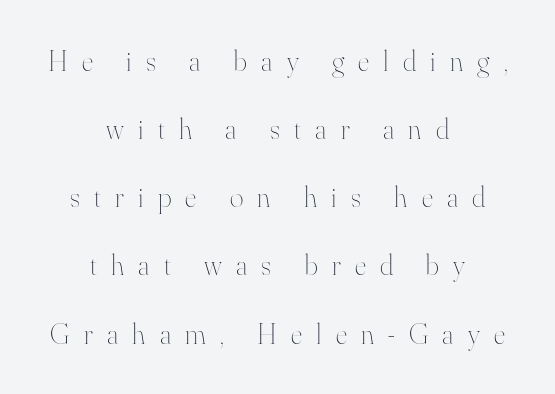
Q: Is the text bold? A: No.
Q: Is the text italic (slanted)? A: No, it is upright.
Q: Is the text underlined? A: No.
Q: How is the paragraph aligned? A: Centered.
Q: Is the spacing between letters normal or unusually wide? A: Unusually wide.
Q: Is the spacing between lines tight, normal or loose? A: Loose.
Q: Width (condensed, normal, or wide)? A: Normal.
Q: Stroke contrast? A: High.
Q: x-height? A: Small.
Q: Monospaced? A: No.
